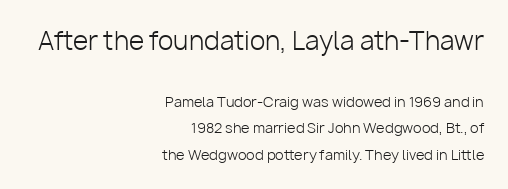
{"italic": "no", "bold": "no", "underline": "no", "align": "right", "line_spacing": "loose", "line_spacing_ratio": 1.91, "letter_spacing": "normal", "letter_spacing_em": 0.0, "larger_block": "first", "size_ratio": 1.79, "glyph_px": 25}
